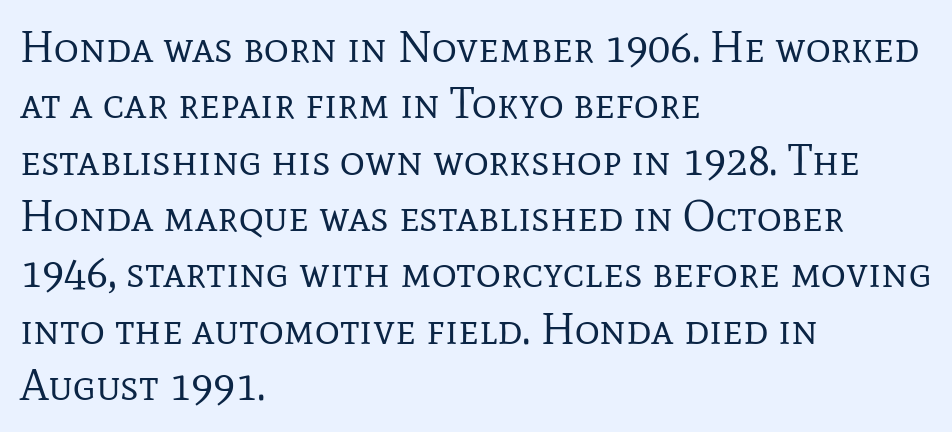
The image shows 43 px regular-weight serif type, upright; set left-aligned, normal line spacing (1.31x), normal letter spacing, not underlined; low stroke contrast and a medium x-height.
